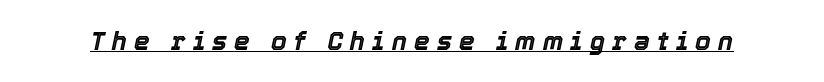
Q: Is the text italic (slanted)? A: Yes, it leans right by about 12 degrees.
Q: Is the text underlined? A: Yes.
Q: Is the spacing between letters normal or unusually wide? A: Unusually wide.
